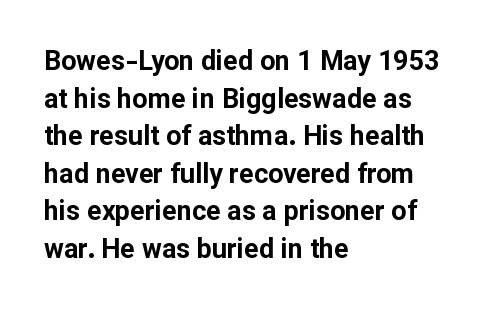
The image shows 27 px bold type, upright; set left-aligned, normal line spacing (1.39x), normal letter spacing, not underlined.
